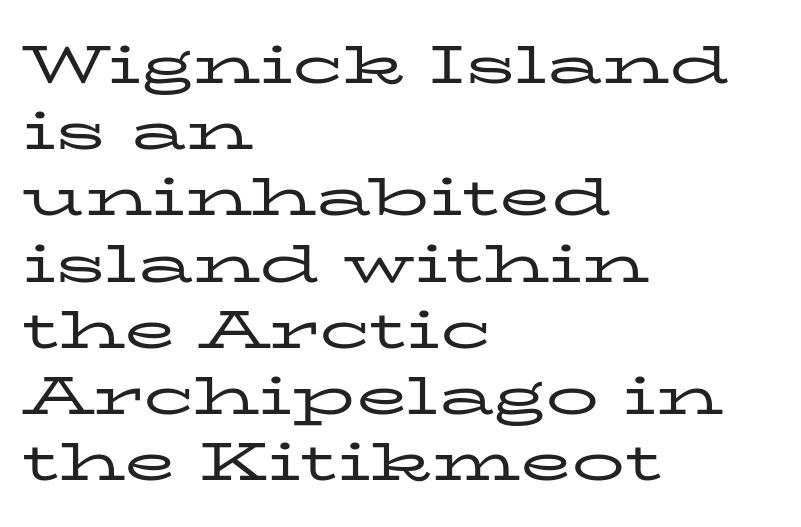
{"serif": "yes", "italic": "no", "bold": "no", "weight": "regular", "width": "wide", "stroke_contrast": "low", "x_height": "medium", "monospaced": "no", "underline": "no", "align": "left", "line_spacing": "normal", "line_spacing_ratio": 1.25, "letter_spacing": "normal", "letter_spacing_em": 0.0, "glyph_px": 53}
